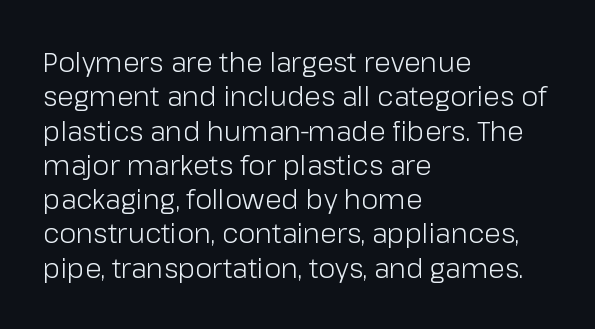
{"italic": "no", "bold": "no", "underline": "no", "align": "left", "line_spacing": "normal", "line_spacing_ratio": 1.27, "letter_spacing": "normal", "letter_spacing_em": 0.0, "glyph_px": 27}
